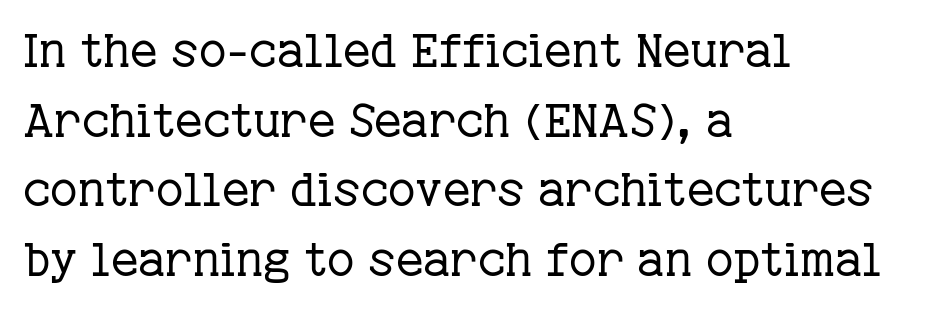
Q: Is the text bold? A: No.
Q: Is the text italic (slanted)? A: No, it is upright.
Q: Is the typeface a serif or a sans-serif typeface? A: Serif.
Q: Is the text underlined? A: No.
Q: How is the paragraph aligned? A: Left-aligned.
Q: Is the spacing between letters normal or unusually wide? A: Normal.
Q: Is the spacing between lines tight, normal or loose? A: Normal.
Q: Width (condensed, normal, or wide)? A: Normal.
Q: Stroke contrast? A: Low.
Q: x-height? A: Medium.
Q: Monospaced? A: No.
